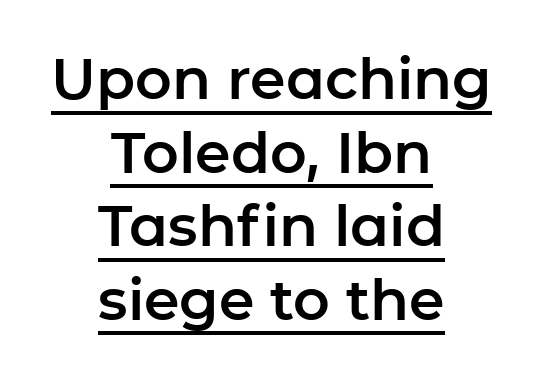
The image shows 57 px sans-serif type, upright; set centered, normal line spacing (1.29x), normal letter spacing, underlined; low stroke contrast and a medium x-height.
